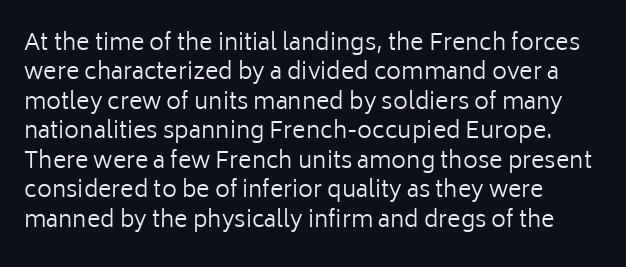
It's the straight-up-and-down kind of type. The face used here is rendered with its standard letterfit. The setting favours the left margin, as ordinary paragraphs usually do. This is not heavy type; no bold has been used. Interline gaps are of average width in this sample.
